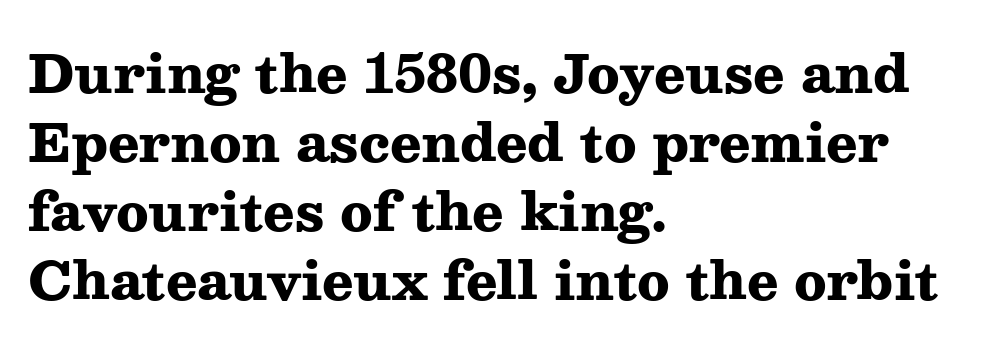
Q: Is the text bold? A: Yes.
Q: Is the text italic (slanted)? A: No, it is upright.
Q: Is the typeface a serif or a sans-serif typeface? A: Serif.
Q: Is the text underlined? A: No.
Q: How is the paragraph aligned? A: Left-aligned.
Q: Is the spacing between letters normal or unusually wide? A: Normal.
Q: Is the spacing between lines tight, normal or loose? A: Normal.
Q: Width (condensed, normal, or wide)? A: Wide.
Q: Stroke contrast? A: Medium.
Q: x-height? A: Medium.
Q: Monospaced? A: No.
